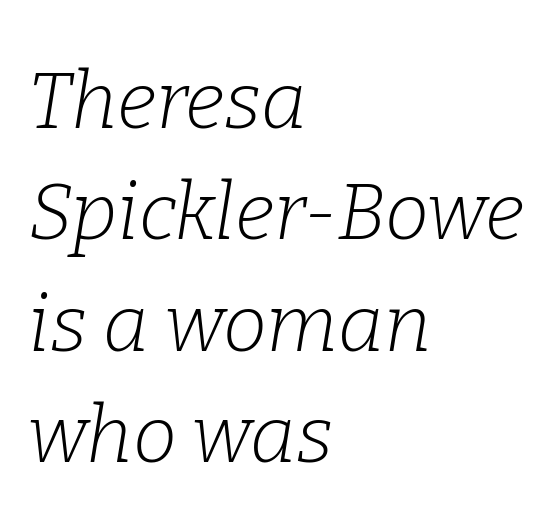
The image shows 79 px light serif type, italic (leaning right); set left-aligned, normal line spacing (1.41x), normal letter spacing, not underlined; low stroke contrast and a medium x-height.
